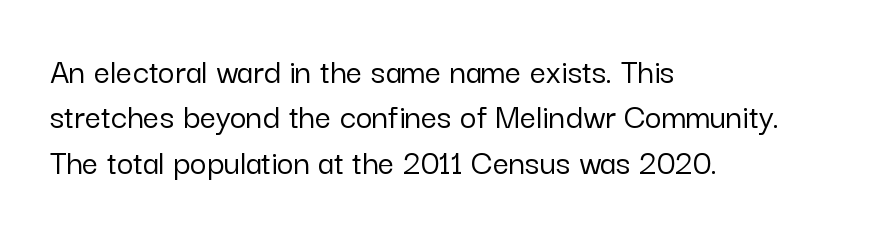
{"serif": "no", "italic": "no", "width": "normal", "stroke_contrast": "low", "x_height": "medium", "monospaced": "no", "underline": "no", "align": "left", "line_spacing": "normal", "line_spacing_ratio": 1.26, "letter_spacing": "normal", "letter_spacing_em": 0.0, "glyph_px": 36}
